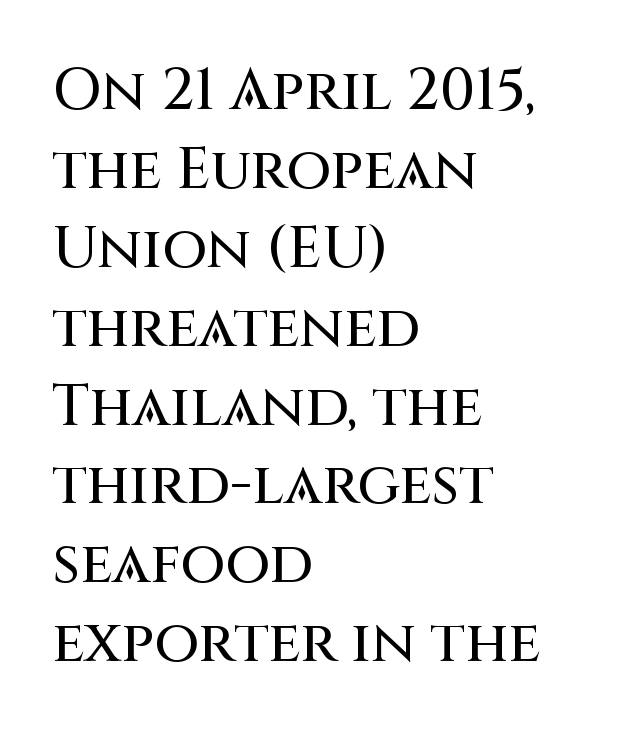
Q: Is the text italic (slanted)? A: No, it is upright.
Q: Is the typeface a serif or a sans-serif typeface? A: Sans-serif.
Q: Is the text underlined? A: No.
Q: How is the paragraph aligned? A: Left-aligned.
Q: Is the spacing between letters normal or unusually wide? A: Normal.
Q: Is the spacing between lines tight, normal or loose? A: Normal.
Q: Width (condensed, normal, or wide)? A: Normal.
Q: Stroke contrast? A: Medium.
Q: x-height? A: Large.
Q: Monospaced? A: No.
